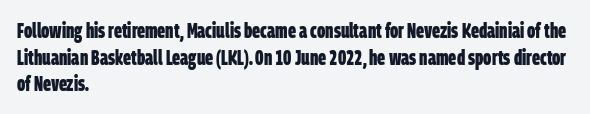
{"bold": "yes", "underline": "no", "align": "left", "line_spacing": "normal", "line_spacing_ratio": 1.27, "letter_spacing": "normal", "letter_spacing_em": 0.0, "glyph_px": 21}
